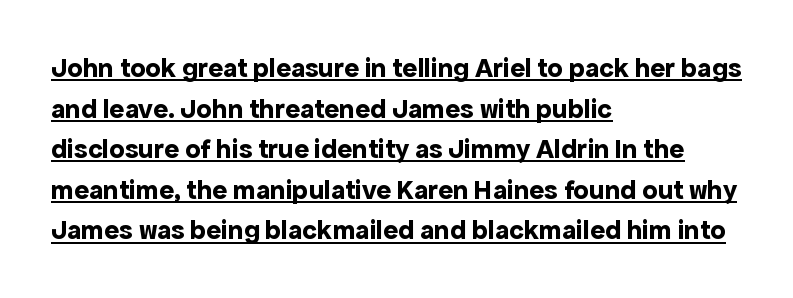
The image shows 28 px bold sans-serif type, upright; set left-aligned, normal line spacing (1.45x), normal letter spacing, underlined; a medium x-height.
